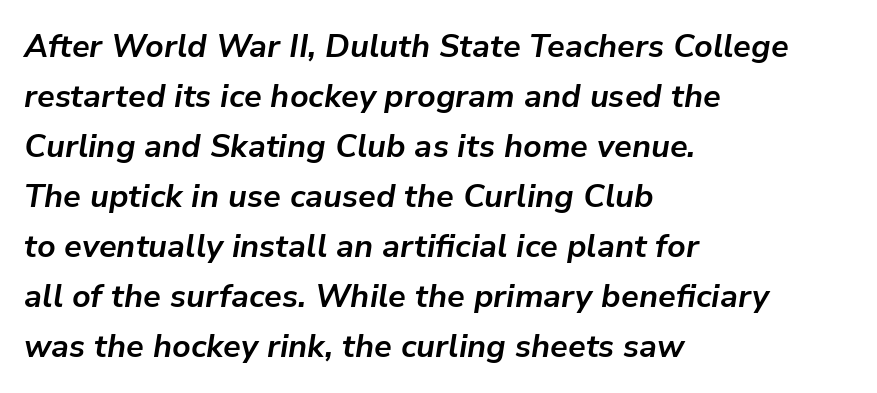
The image shows 32 px bold type, italic (leaning right); set left-aligned, normal line spacing (1.56x), normal letter spacing, not underlined; low stroke contrast and a medium x-height.
